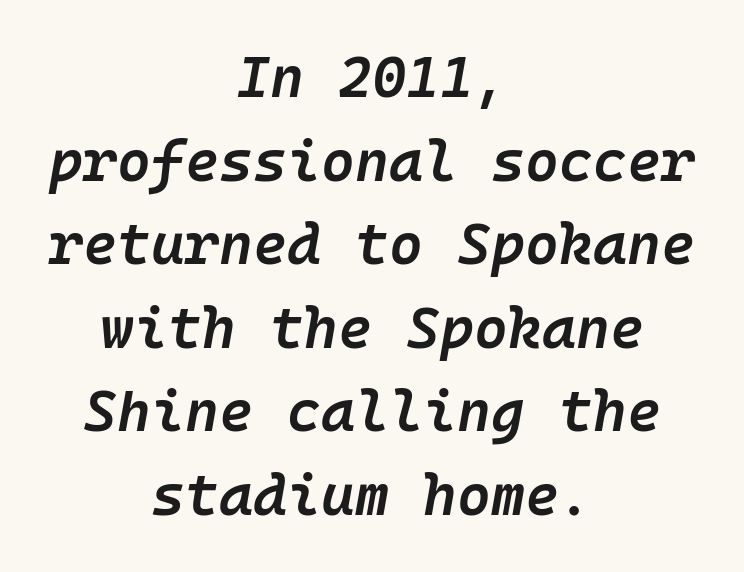
The specimen omits any rule beneath the text block's lines. Short and long lines alike share a common midpoint. An italicized treatment has been applied to the whole sample. Characters follow at the spacing the type designer built in. On the weight axis this lands at semibold, roughly 600.
